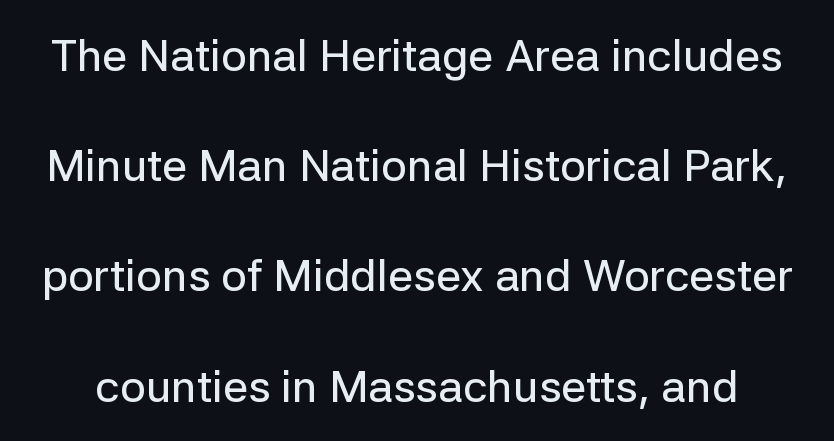
Q: Is the text italic (slanted)? A: No, it is upright.
Q: Is the typeface a serif or a sans-serif typeface? A: Sans-serif.
Q: Is the text underlined? A: No.
Q: Is the spacing between letters normal or unusually wide? A: Normal.
Q: Is the spacing between lines tight, normal or loose? A: Loose.
Q: Width (condensed, normal, or wide)? A: Normal.
Q: Stroke contrast? A: Low.
Q: x-height? A: Medium.
Q: Monospaced? A: No.
